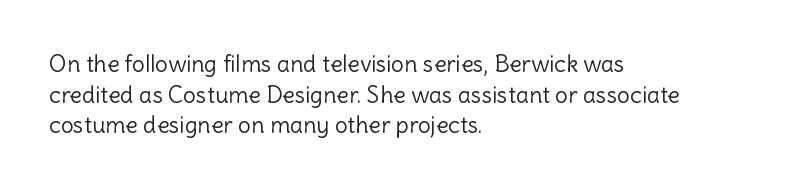
The image shows 23 px text type, upright; set left-aligned, normal line spacing (1.33x), normal letter spacing, not underlined.
